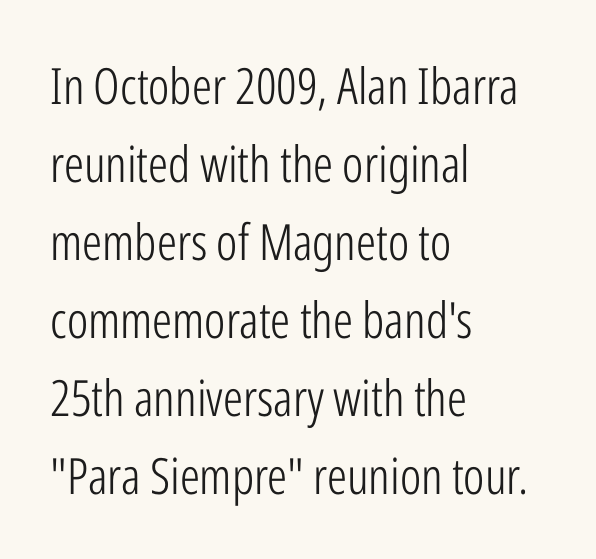
{"serif": "no", "italic": "no", "bold": "no", "weight": "light", "width": "condensed", "stroke_contrast": "low", "x_height": "medium", "monospaced": "no", "underline": "no", "align": "left", "line_spacing": "normal", "line_spacing_ratio": 1.56, "letter_spacing": "normal", "letter_spacing_em": 0.0, "glyph_px": 50}
